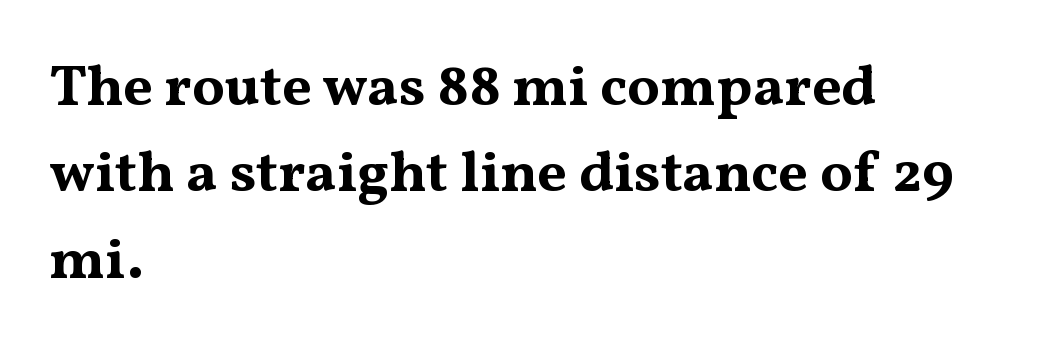
The lines sit at an ordinary, default distance from one another. I'd call this a serif setting — the letters wear small feet. Is there any slant? The stems are plumb. The letters sit at their default tracking, neither squeezed nor spread.
